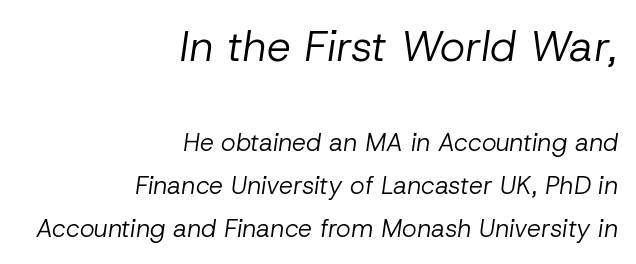
The image shows 43 px regular-weight type, italic (leaning right); set right-aligned, line spacing 1.72x, normal letter spacing, not underlined; the first (top) block is 1.72x larger; low stroke contrast and a medium x-height.
